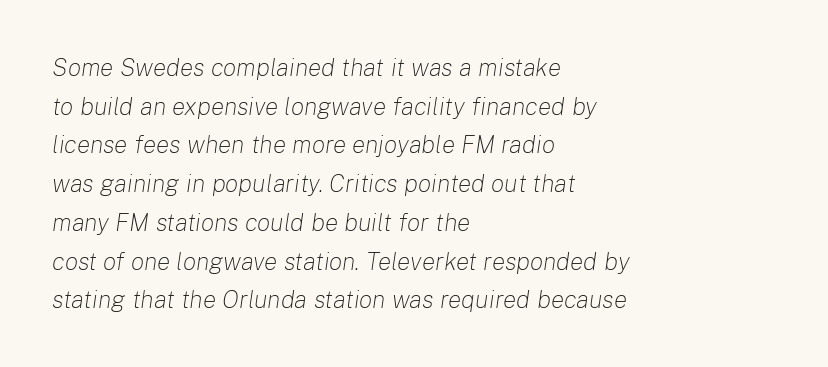
Q: Is the text bold? A: No.
Q: Is the text italic (slanted)? A: Yes, it leans right by about 8 degrees.
Q: Is the text underlined? A: No.
Q: How is the paragraph aligned? A: Left-aligned.
Q: Is the spacing between letters normal or unusually wide? A: Normal.
Q: Is the spacing between lines tight, normal or loose? A: Normal.
